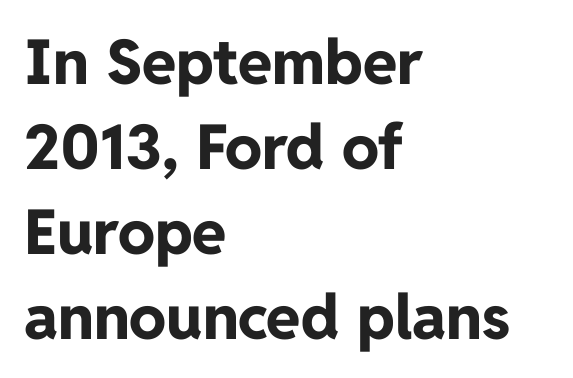
The image shows 62 px bold sans-serif type, upright; set left-aligned, normal line spacing (1.37x), normal letter spacing, not underlined; low stroke contrast and a medium x-height.
